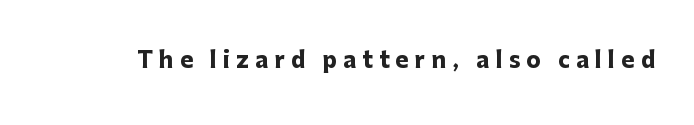
The image shows 22 px bold type, upright; set unusually wide letter spacing (+0.28 em), not underlined.
